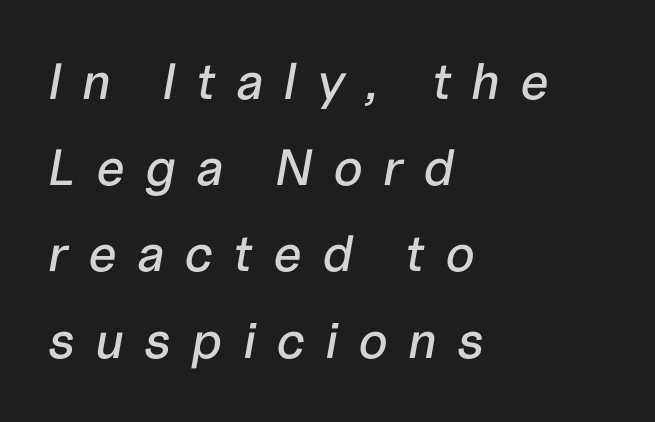
Q: Is the text italic (slanted)? A: Yes, it leans right by about 10 degrees.
Q: Is the text underlined? A: No.
Q: How is the paragraph aligned? A: Left-aligned.
Q: Is the spacing between letters normal or unusually wide? A: Unusually wide.
Q: Is the spacing between lines tight, normal or loose? A: Normal.
Q: Width (condensed, normal, or wide)? A: Normal.
Q: Stroke contrast? A: Low.
Q: x-height? A: Medium.
Q: Monospaced? A: No.
